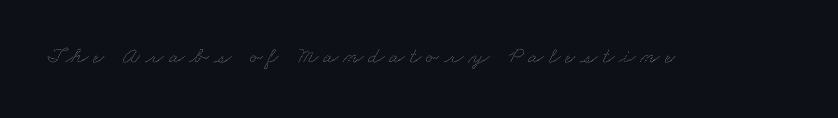
The image shows 23 px text type; set unusually wide letter spacing (+0.21 em), not underlined.
